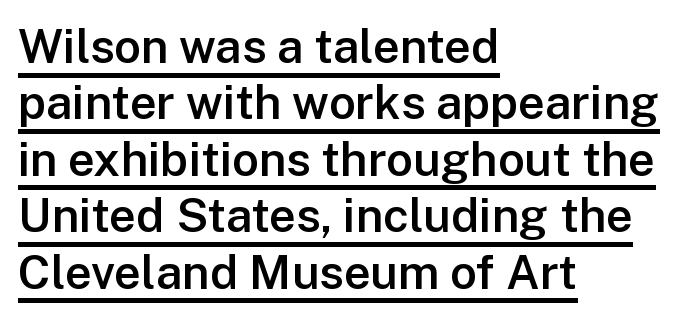
Q: Is the text bold? A: Semi-bold.
Q: Is the text italic (slanted)? A: No, it is upright.
Q: Is the typeface a serif or a sans-serif typeface? A: Sans-serif.
Q: Is the text underlined? A: Yes.
Q: How is the paragraph aligned? A: Left-aligned.
Q: Is the spacing between letters normal or unusually wide? A: Normal.
Q: Width (condensed, normal, or wide)? A: Normal.
Q: Stroke contrast? A: Low.
Q: x-height? A: Medium.
Q: Monospaced? A: No.
